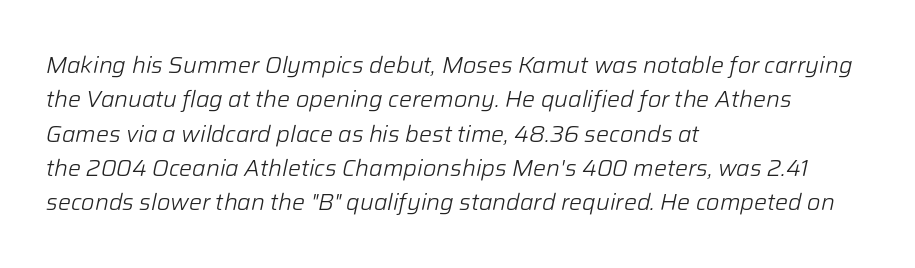
Q: Is the text bold? A: No.
Q: Is the text italic (slanted)? A: Yes, it leans right by about 12 degrees.
Q: Is the text underlined? A: No.
Q: How is the paragraph aligned? A: Left-aligned.
Q: Is the spacing between letters normal or unusually wide? A: Normal.
Q: Is the spacing between lines tight, normal or loose? A: Normal.
